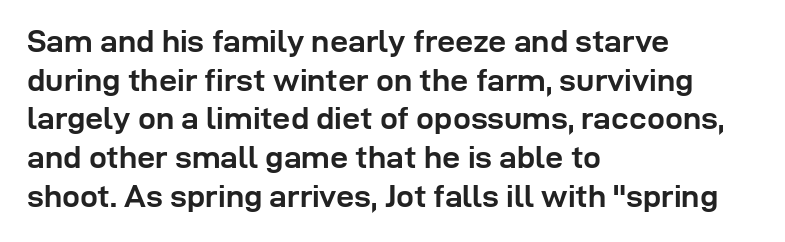
Characters remain perfectly vertical along every line. The characters display no serif detailing; their extremities are plain. Each word holds together tightly as a unit, with standard inter-letter gaps. The lines are quadded left. I'd describe the lettering as bold — thick and assertive.
